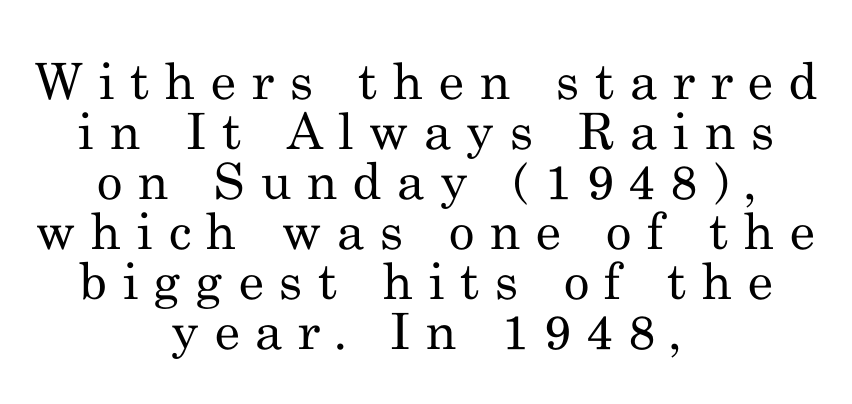
{"serif": "yes", "italic": "no", "bold": "no", "weight": "regular", "width": "normal", "stroke_contrast": "medium", "x_height": "small", "monospaced": "no", "underline": "no", "align": "center", "line_spacing": "tight", "line_spacing_ratio": 1.0, "letter_spacing": "wide", "letter_spacing_em": 0.31, "glyph_px": 50}
